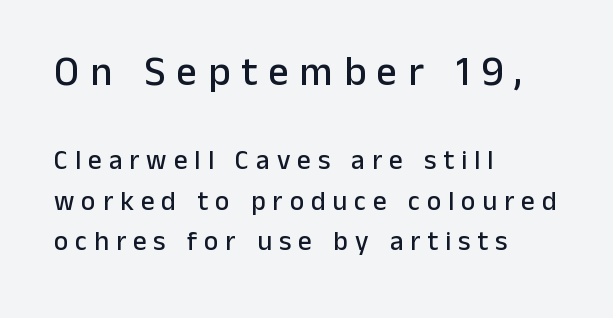
Q: Is the text italic (slanted)? A: No, it is upright.
Q: Is the typeface a serif or a sans-serif typeface? A: Sans-serif.
Q: Is the text underlined? A: No.
Q: How is the paragraph aligned? A: Left-aligned.
Q: Is the spacing between letters normal or unusually wide? A: Unusually wide.
Q: Is the spacing between lines tight, normal or loose? A: Normal.
Q: Which block of text is set in a larger size, the first (top) or the second (bottom)? A: The first (top) one.
Q: Width (condensed, normal, or wide)? A: Normal.
Q: Stroke contrast? A: Low.
Q: x-height? A: Medium.
Q: Monospaced? A: No.
